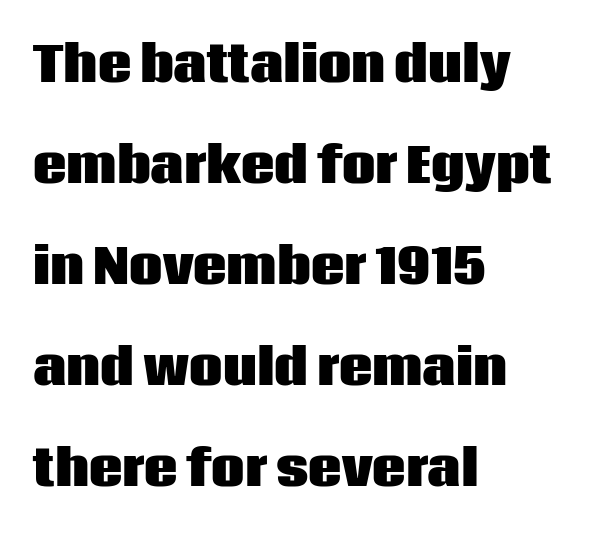
{"serif": "no", "italic": "no", "bold": "yes", "weight": "heavy", "width": "normal", "stroke_contrast": "low", "x_height": "large", "monospaced": "no", "underline": "no", "align": "left", "line_spacing": "loose", "line_spacing_ratio": 2.15, "letter_spacing": "normal", "letter_spacing_em": 0.0, "glyph_px": 47}
